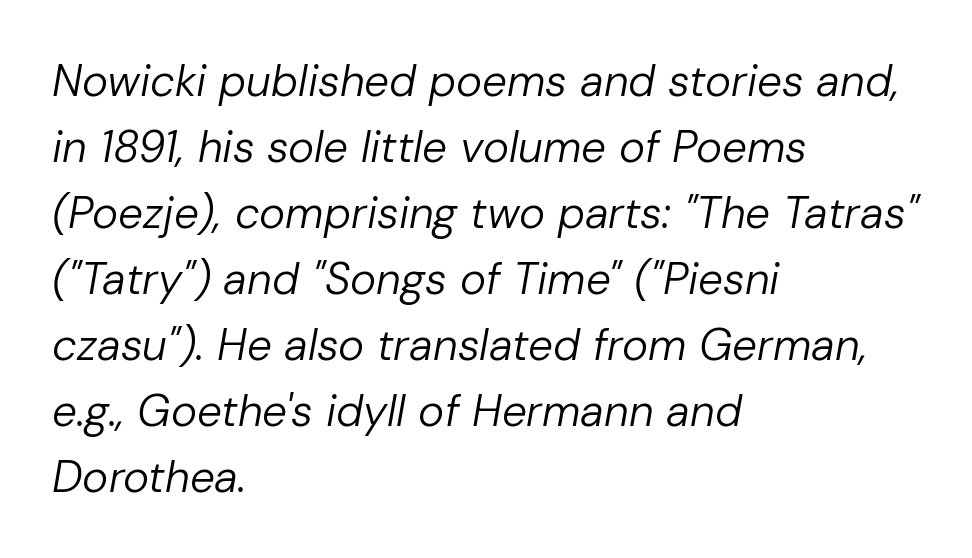
Decoration check: the copy has no underline. Vertical spacing — default. Look at the tracking — it's just the regular setting, nothing added. Note the varied advance widths — an 'i' is clearly narrower than an 'm'. Left-aligned paragraph, ragged on the right.
